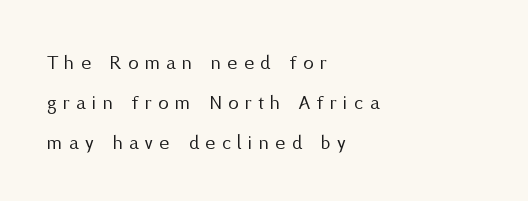
The image shows 21 px text type, upright; set left-aligned, loose line spacing (1.9x), unusually wide letter spacing (+0.31 em), not underlined.
